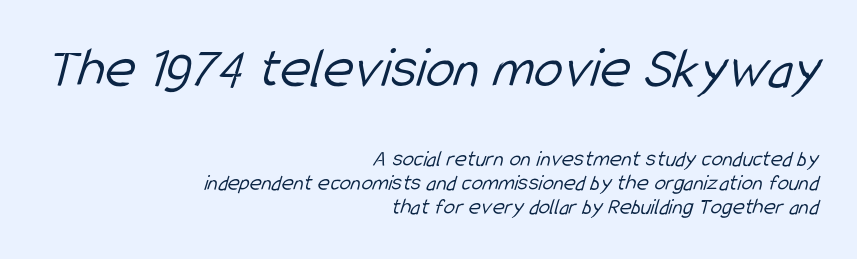
{"serif": "no", "bold": "no", "weight": "light", "width": "condensed", "stroke_contrast": "low", "x_height": "medium", "monospaced": "no", "underline": "no", "align": "right", "line_spacing": "tight", "line_spacing_ratio": 1.04, "letter_spacing": "normal", "letter_spacing_em": 0.0, "larger_block": "first", "size_ratio": 2.52, "glyph_px": 58}
